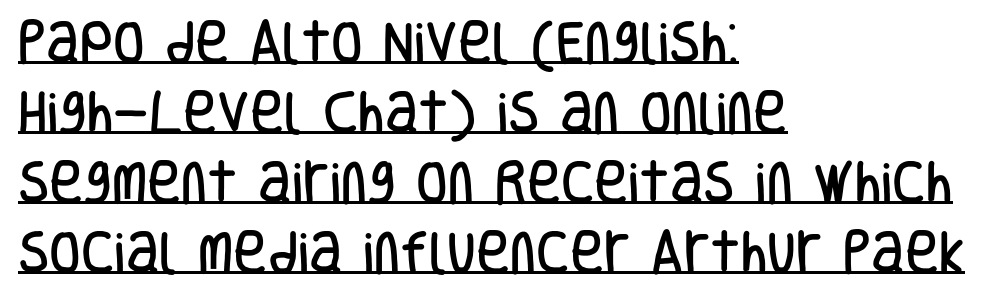
Q: Is the text italic (slanted)? A: No, it is upright.
Q: Is the typeface a serif or a sans-serif typeface? A: Sans-serif.
Q: Is the text underlined? A: Yes.
Q: How is the paragraph aligned? A: Left-aligned.
Q: Is the spacing between letters normal or unusually wide? A: Normal.
Q: Is the spacing between lines tight, normal or loose? A: Normal.
Q: Width (condensed, normal, or wide)? A: Condensed.
Q: Stroke contrast? A: Low.
Q: x-height? A: Large.
Q: Monospaced? A: No.
